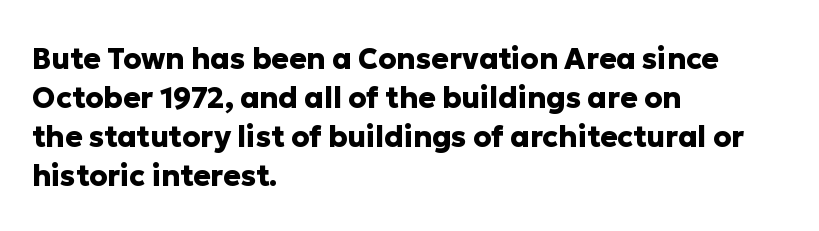
Do the letters lean? They stand straight. Is this a fixed-width face? No — the glyphs have proportional, varying widths. If you measured baseline to baseline, you'd find a middling distance. The horizontal fit of the characters is conventional and even.
